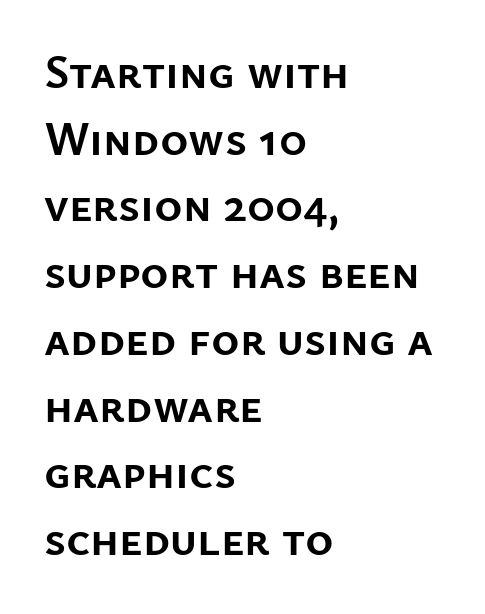
This block has exactly the height ordinary leading produces. Plenty of ink on the page — the face is bold. Students, note that the glyphs here touch the page at normal intervals. The passage is arranged the way most books set body copy — flush left. In terms of letterform style, serifs are entirely absent. When letters stand straight like this, we call the style roman or upright.
